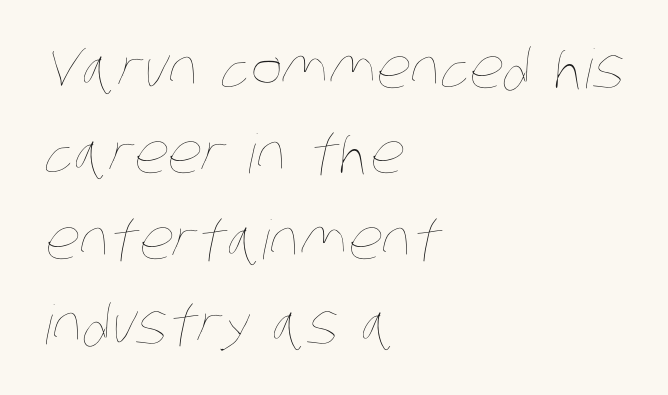
Q: Is the text bold? A: No.
Q: Is the text underlined? A: No.
Q: How is the paragraph aligned? A: Left-aligned.
Q: Is the spacing between letters normal or unusually wide? A: Normal.
Q: Is the spacing between lines tight, normal or loose? A: Normal.
Q: Width (condensed, normal, or wide)? A: Condensed.
Q: Stroke contrast? A: Low.
Q: x-height? A: Large.
Q: Monospaced? A: No.
